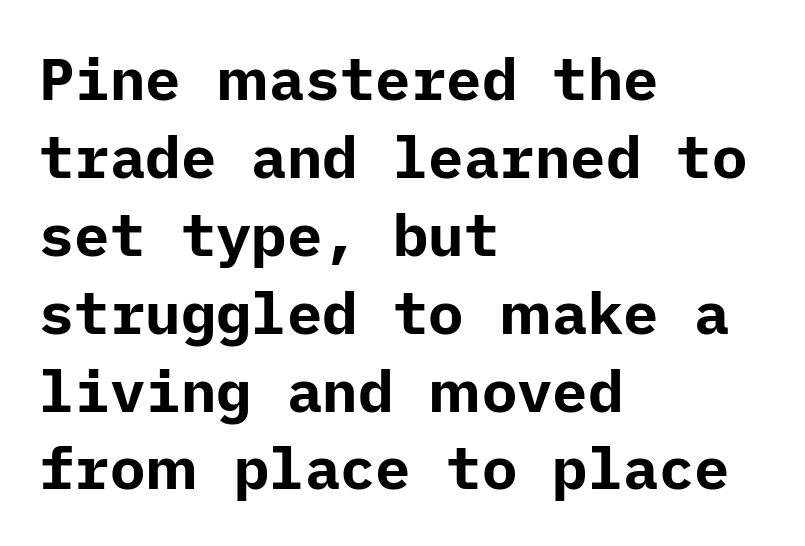
{"serif": "no", "italic": "no", "bold": "yes", "weight": "bold", "width": "normal", "stroke_contrast": "low", "x_height": "medium", "underline": "no", "align": "left", "line_spacing": "normal", "line_spacing_ratio": 1.32, "letter_spacing": "normal", "letter_spacing_em": 0.0, "glyph_px": 59}
